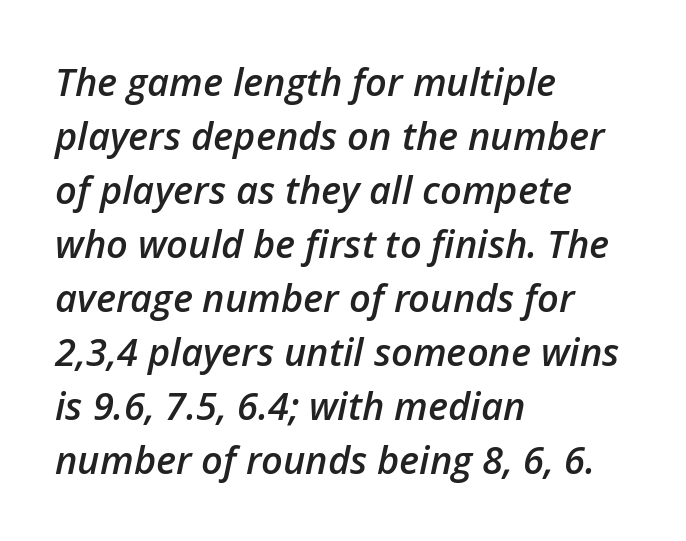
Q: Is the text bold? A: Semi-bold.
Q: Is the text italic (slanted)? A: Yes, it leans right by about 12 degrees.
Q: Is the text underlined? A: No.
Q: How is the paragraph aligned? A: Left-aligned.
Q: Is the spacing between letters normal or unusually wide? A: Normal.
Q: Is the spacing between lines tight, normal or loose? A: Normal.
Q: Width (condensed, normal, or wide)? A: Normal.
Q: Stroke contrast? A: Low.
Q: x-height? A: Medium.
Q: Monospaced? A: No.
